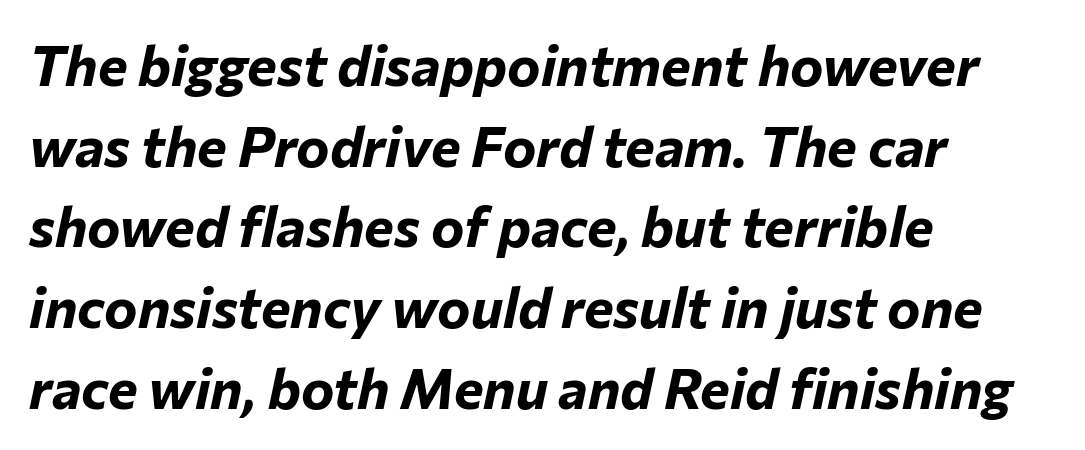
{"italic": "yes", "lean": "right", "slant_degrees": 12, "bold": "yes", "weight": "bold", "width": "normal", "stroke_contrast": "low", "x_height": "medium", "monospaced": "no", "underline": "no", "align": "left", "line_spacing": "normal", "line_spacing_ratio": 1.44, "letter_spacing": "normal", "letter_spacing_em": 0.0, "glyph_px": 56}
